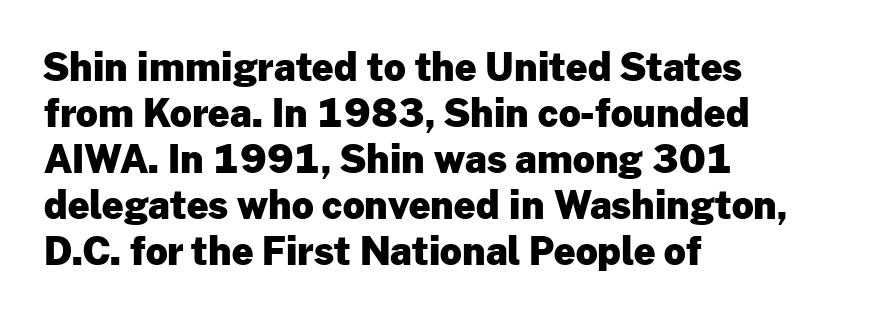
Proportional: the letters do not fall into vertical columns. Glance below the letters and you will spot only blank space. It's the straight-up-and-down kind of type. The line texture is even and compact thanks to regular tracking. The glyphs in this specimen are sans serif. Reading down the block, your eye returns to a fixed left position each line.
